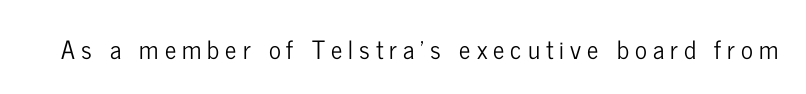
The image shows 25 px text type, upright; set unusually wide letter spacing (+0.24 em), not underlined.
